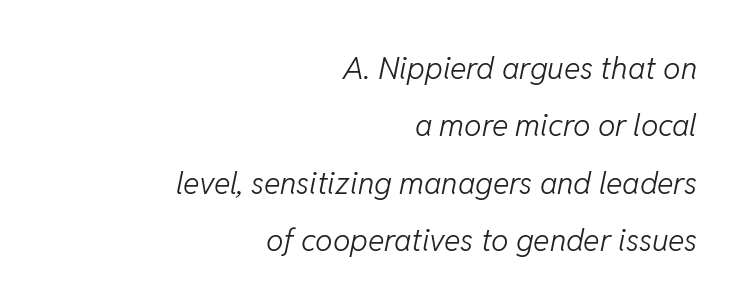
The lettering tilts uniformly, giving the passage an italic look. Heft: none added — not bold. Letters rest on an invisible, unmarked baseline. The gaps between neighbouring characters are ordinary and unremarkable.
